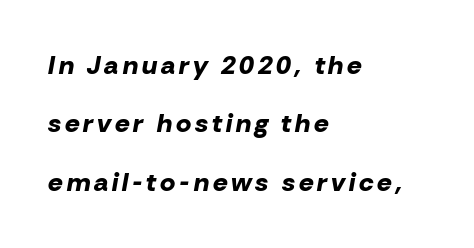
The whole block is typeset with a tilt. The leading is generous, giving the passage an open texture. Horizontal alignment here is leftward, the default for most running prose. Notice how thick the strokes are: this is what a full bold looks like.
